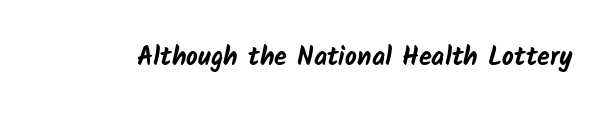
Set as a true bold cut, around the 700 mark. No word sits above an underline. Nothing unusual about the tracking: characters are spaced as the font intends.
